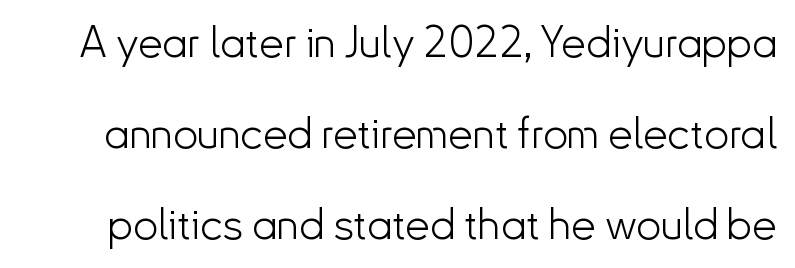
{"serif": "no", "italic": "no", "bold": "no", "weight": "light", "width": "normal", "stroke_contrast": "low", "x_height": "small", "monospaced": "no", "underline": "no", "line_spacing": "loose", "line_spacing_ratio": 2.07, "letter_spacing": "normal", "letter_spacing_em": 0.0, "glyph_px": 44}
